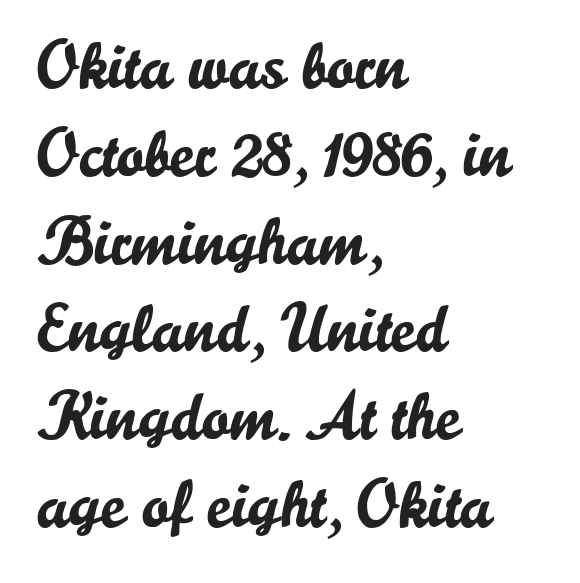
Q: Is the text italic (slanted)? A: Yes.
Q: Is the typeface a serif or a sans-serif typeface? A: Sans-serif.
Q: Is the text underlined? A: No.
Q: How is the paragraph aligned? A: Left-aligned.
Q: Is the spacing between letters normal or unusually wide? A: Normal.
Q: Is the spacing between lines tight, normal or loose? A: Normal.
Q: Width (condensed, normal, or wide)? A: Normal.
Q: Stroke contrast? A: Low.
Q: x-height? A: Small.
Q: Monospaced? A: No.
